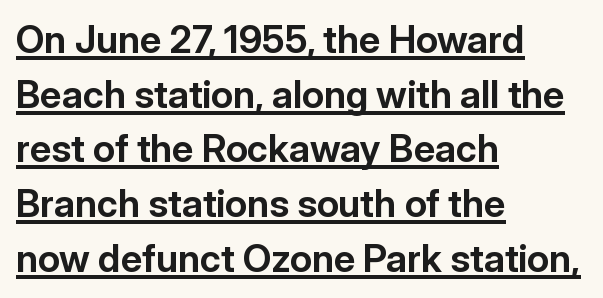
Q: Is the text bold? A: Yes.
Q: Is the text italic (slanted)? A: No, it is upright.
Q: Is the typeface a serif or a sans-serif typeface? A: Sans-serif.
Q: Is the text underlined? A: Yes.
Q: How is the paragraph aligned? A: Left-aligned.
Q: Is the spacing between letters normal or unusually wide? A: Normal.
Q: Is the spacing between lines tight, normal or loose? A: Normal.
Q: Width (condensed, normal, or wide)? A: Normal.
Q: Stroke contrast? A: Low.
Q: x-height? A: Medium.
Q: Monospaced? A: No.
